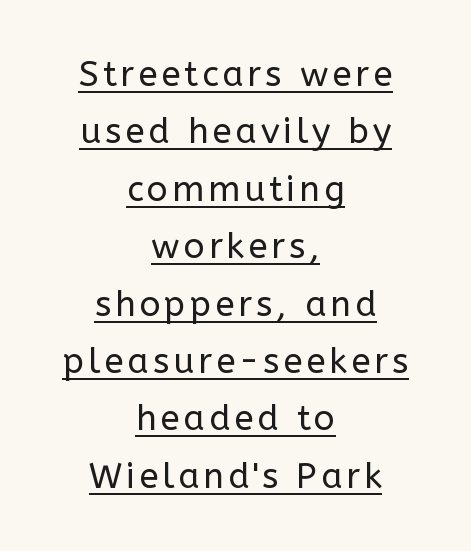
{"serif": "no", "italic": "no", "bold": "no", "weight": "regular", "width": "normal", "stroke_contrast": "low", "x_height": "medium", "monospaced": "no", "underline": "yes", "align": "center", "line_spacing": "normal", "line_spacing_ratio": 1.64, "glyph_px": 35}
